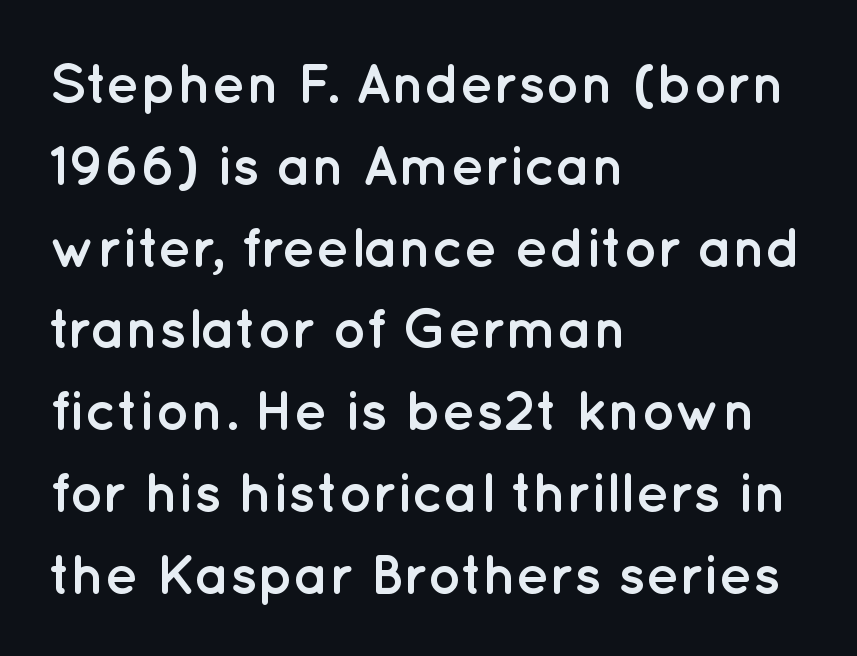
The rendering uses natural spacing where letterforms have individual widths. Students, note that the glyphs here touch the page at normal intervals. It's the straight-up-and-down kind of type. Horizontal bands of white between lines are of average thickness. Plenty of ink on the page — the face is bold. The letters carry no serifs — their stems end cleanly without finishing strokes.
